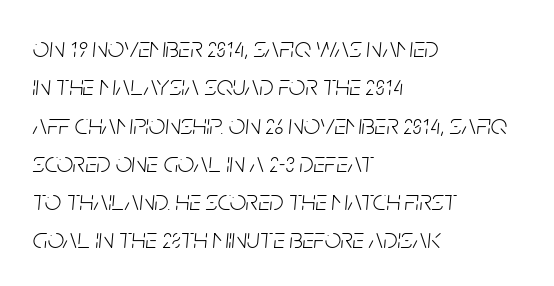
The image shows 29 px light, condensed type, italic (leaning right); set left-aligned, normal line spacing (1.32x), normal letter spacing, not underlined; low stroke contrast and a large x-height.
